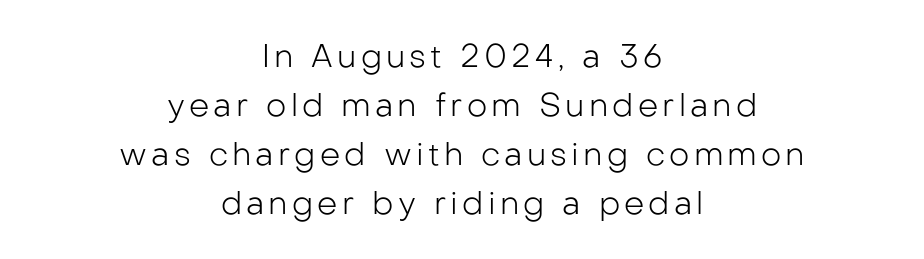
The type family on display is of the sans-serif kind. These lines are rendered in a variable-pitch font. A centered setting, common on invitations and titles, is used for this passage. If you drew a line through each stem, it would be perfectly vertical. The passage shown stacks its lines at a standard gap.
